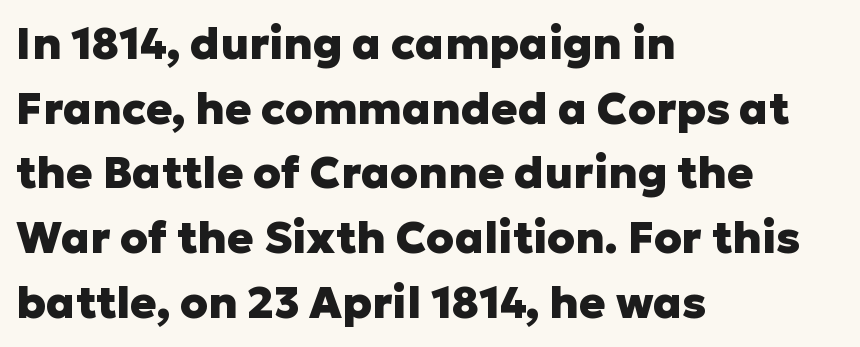
{"serif": "no", "italic": "no", "bold": "yes", "weight": "heavy", "width": "normal", "stroke_contrast": "low", "x_height": "medium", "monospaced": "no", "underline": "no", "align": "left", "line_spacing": "normal", "line_spacing_ratio": 1.47, "letter_spacing": "normal", "letter_spacing_em": 0.0, "glyph_px": 44}
